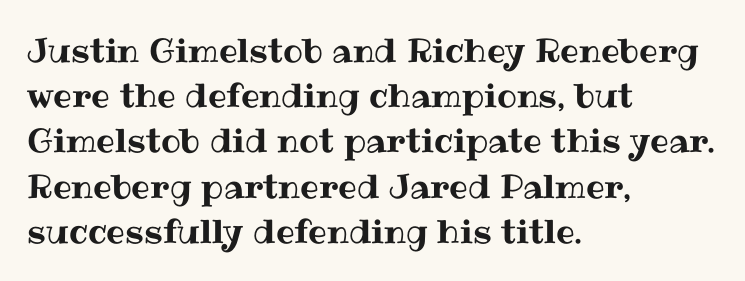
{"italic": "no", "width": "normal", "stroke_contrast": "medium", "x_height": "medium", "monospaced": "no", "underline": "no", "align": "left", "line_spacing": "normal", "line_spacing_ratio": 1.37, "letter_spacing": "normal", "letter_spacing_em": 0.0, "glyph_px": 33}
